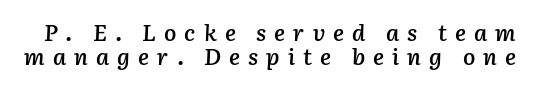
Q: Is the text bold? A: Semi-bold.
Q: Is the text italic (slanted)? A: Yes, it leans right by about 3 degrees.
Q: Is the text underlined? A: No.
Q: Is the spacing between letters normal or unusually wide? A: Unusually wide.
Q: Is the spacing between lines tight, normal or loose? A: Tight.
